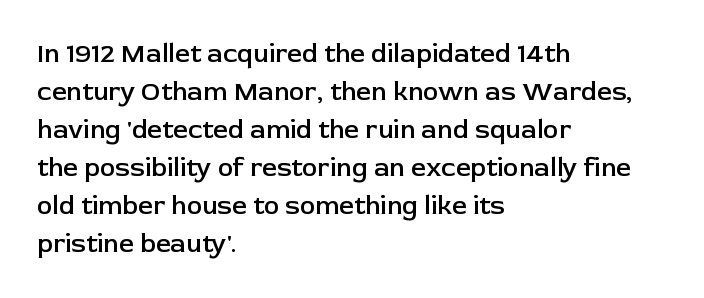
{"italic": "no", "bold": "semi", "underline": "no", "align": "left", "line_spacing": "normal", "line_spacing_ratio": 1.46, "letter_spacing": "normal", "letter_spacing_em": 0.0, "glyph_px": 26}
